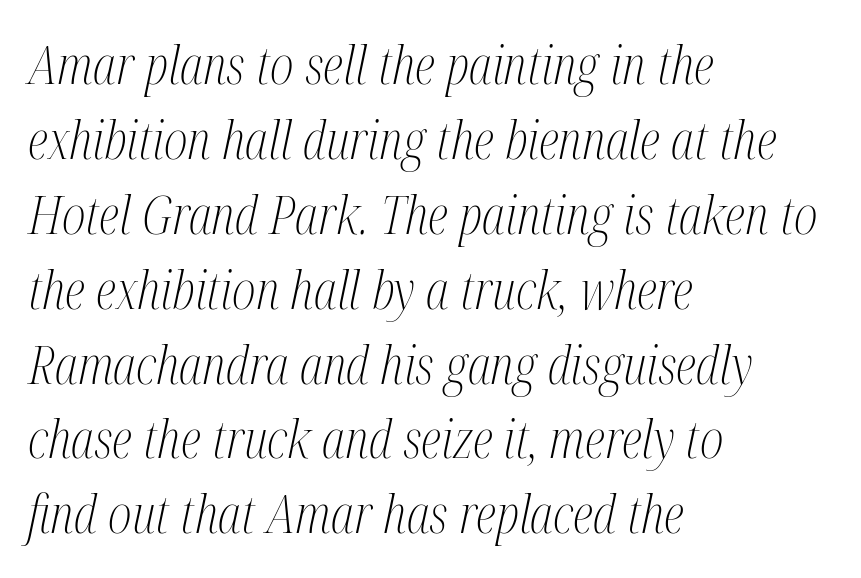
Q: Is the text bold? A: No.
Q: Is the text italic (slanted)? A: Yes, it leans right by about 12 degrees.
Q: Is the typeface a serif or a sans-serif typeface? A: Serif.
Q: Is the text underlined? A: No.
Q: How is the paragraph aligned? A: Left-aligned.
Q: Is the spacing between letters normal or unusually wide? A: Normal.
Q: Is the spacing between lines tight, normal or loose? A: Normal.
Q: Width (condensed, normal, or wide)? A: Condensed.
Q: Stroke contrast? A: Medium.
Q: x-height? A: Medium.
Q: Monospaced? A: No.
